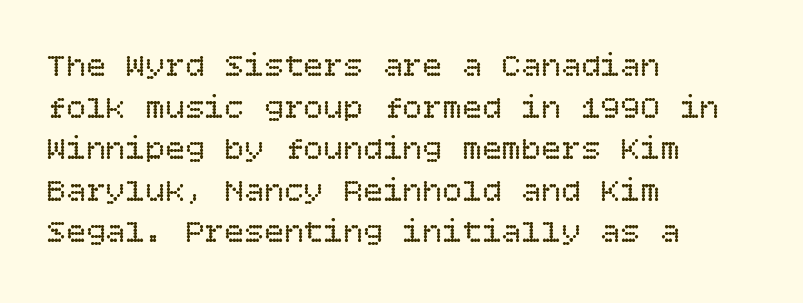
Q: Is the text bold? A: No.
Q: Is the text italic (slanted)? A: No, it is upright.
Q: Is the text underlined? A: No.
Q: How is the paragraph aligned? A: Left-aligned.
Q: Is the spacing between letters normal or unusually wide? A: Normal.
Q: Is the spacing between lines tight, normal or loose? A: Normal.
Q: Width (condensed, normal, or wide)? A: Normal.
Q: Stroke contrast? A: Low.
Q: x-height? A: Large.
